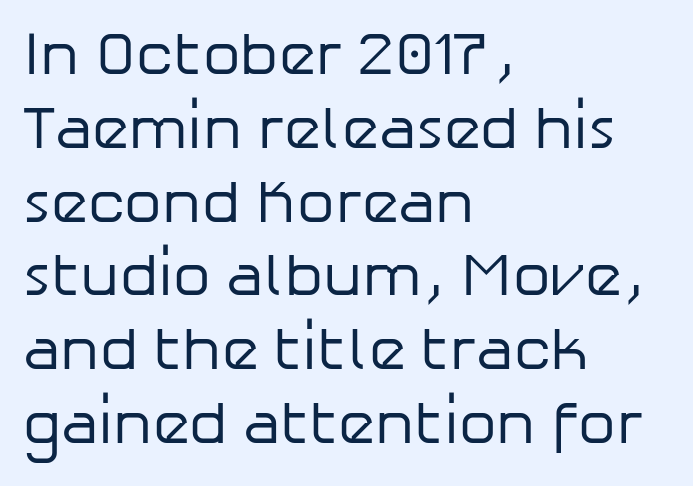
The image shows 60 px regular-weight sans-serif type, upright; set left-aligned, line spacing 1.23x, normal letter spacing, not underlined; low stroke contrast and a medium x-height.
